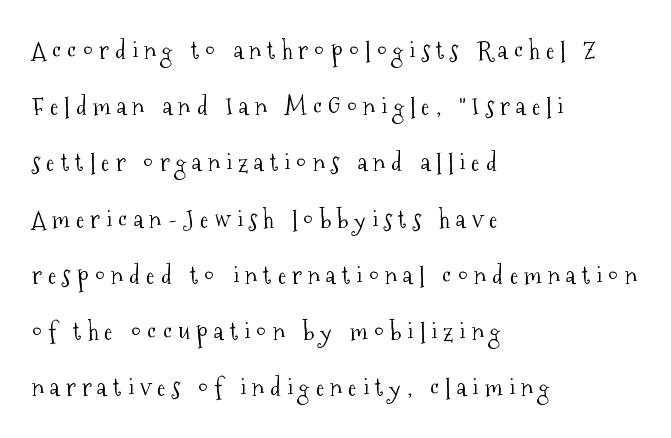
Teacher's note: observe the even left margin — that is flush-left alignment. Honestly, the rows look like they've been pulled way apart. The face looks like a standard text weight, possibly lighter. Ordinary non-slanted type is in use.
